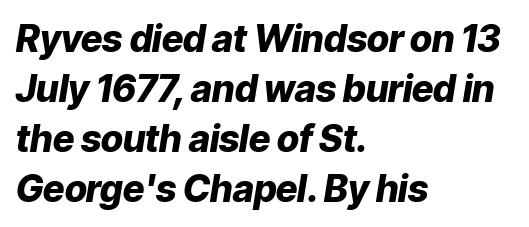
Q: Is the text bold? A: Yes.
Q: Is the text italic (slanted)? A: Yes, it leans right by about 9 degrees.
Q: Is the text underlined? A: No.
Q: How is the paragraph aligned? A: Left-aligned.
Q: Is the spacing between letters normal or unusually wide? A: Normal.
Q: Is the spacing between lines tight, normal or loose? A: Normal.
Q: Width (condensed, normal, or wide)? A: Normal.
Q: Stroke contrast? A: Low.
Q: x-height? A: Medium.
Q: Monospaced? A: No.
